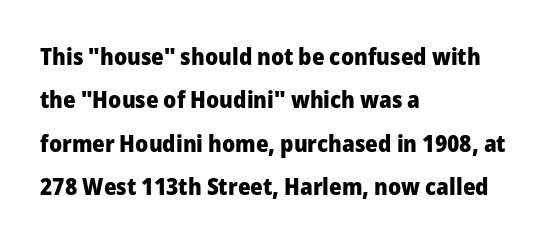
{"italic": "no", "bold": "yes", "underline": "no", "align": "left", "line_spacing_ratio": 1.89, "letter_spacing": "normal", "letter_spacing_em": 0.0, "glyph_px": 23}
